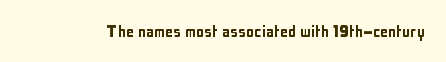
{"italic": "no", "underline": "no", "letter_spacing": "normal", "letter_spacing_em": 0.0, "glyph_px": 20}
